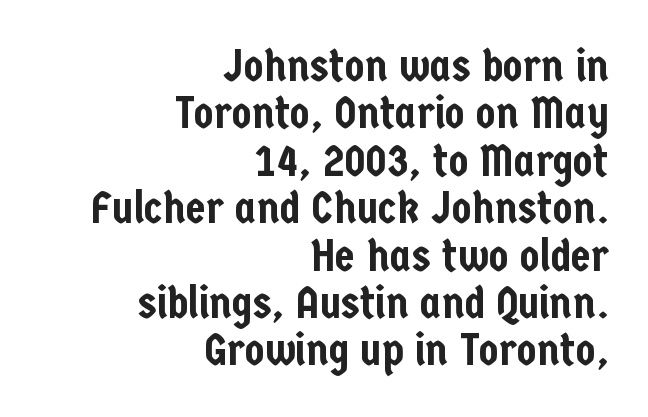
Q: Is the text italic (slanted)? A: No, it is upright.
Q: Is the typeface a serif or a sans-serif typeface? A: Sans-serif.
Q: Is the text underlined? A: No.
Q: How is the paragraph aligned? A: Right-aligned.
Q: Is the spacing between letters normal or unusually wide? A: Normal.
Q: Is the spacing between lines tight, normal or loose? A: Tight.
Q: Width (condensed, normal, or wide)? A: Condensed.
Q: Stroke contrast? A: Low.
Q: x-height? A: Medium.
Q: Monospaced? A: No.
